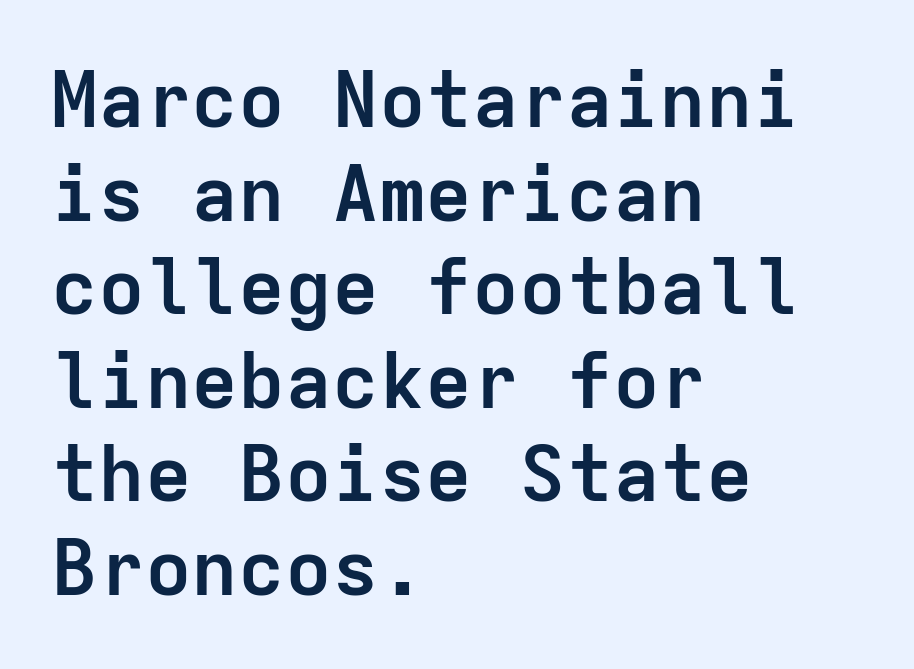
Monospaced: the letters line up in strict vertical columns. Honestly, the letter spacing is just normal — you wouldn't notice it. Are there feet on the stems? There aren't — it's a sans. If you drew a line through each stem, it would be perfectly vertical. Leftover space on each line is placed entirely after the last word. Thick stems and heavy bowls — unmistakably bold.
